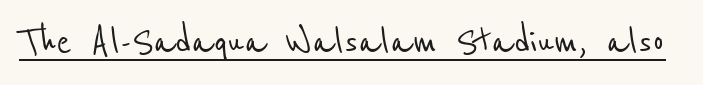
The image shows 46 px condensed sans-serif type; set normal letter spacing, underlined; low stroke contrast and a medium x-height.
